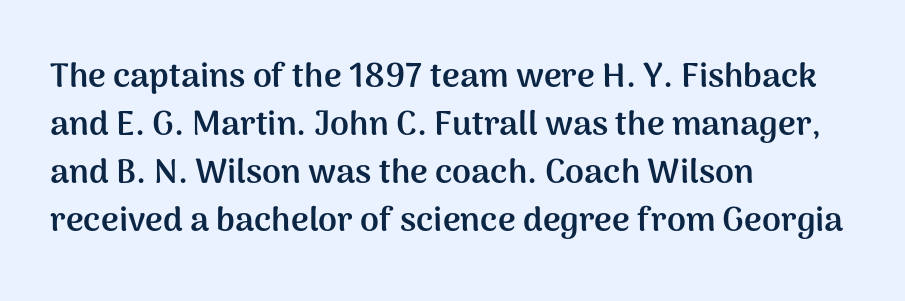
The ragged edge is on the right, which tells us the setting is flush left. Only glyphs here, with clear space below each row. The letters carry no serifs — their stems end cleanly without finishing strokes. Compared with typical body copy, the letter spacing here is the same. The font is running at its bold setting. Is this a fixed-width face? No — the glyphs have proportional, varying widths.
